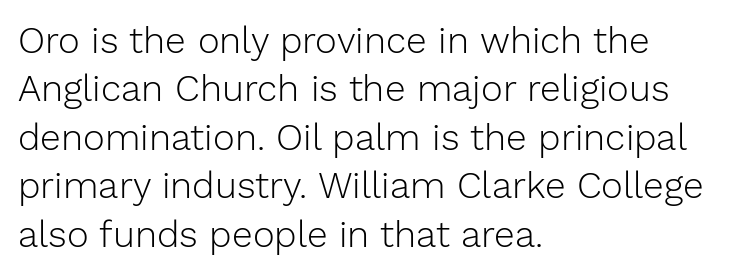
Q: Is the text bold? A: No.
Q: Is the text italic (slanted)? A: No, it is upright.
Q: Is the typeface a serif or a sans-serif typeface? A: Sans-serif.
Q: Is the text underlined? A: No.
Q: How is the paragraph aligned? A: Left-aligned.
Q: Is the spacing between letters normal or unusually wide? A: Normal.
Q: Is the spacing between lines tight, normal or loose? A: Normal.
Q: Width (condensed, normal, or wide)? A: Normal.
Q: Stroke contrast? A: Low.
Q: x-height? A: Medium.
Q: Monospaced? A: No.
